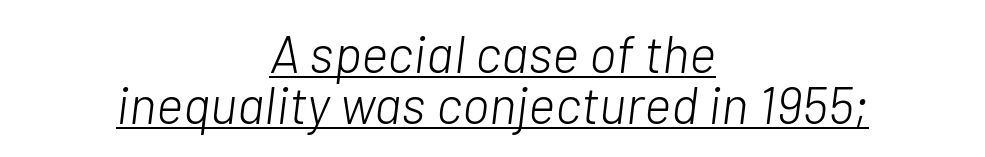
Here the designer chose a conventional face with non-uniform glyph widths. One-word summary of the alignment: center. Honestly, the underline is the first thing you notice here. This is not heavy type; no bold has been used. Does the leading feel generous? Not at all — it's pinched. Each word holds together tightly as a unit, with standard inter-letter gaps.
